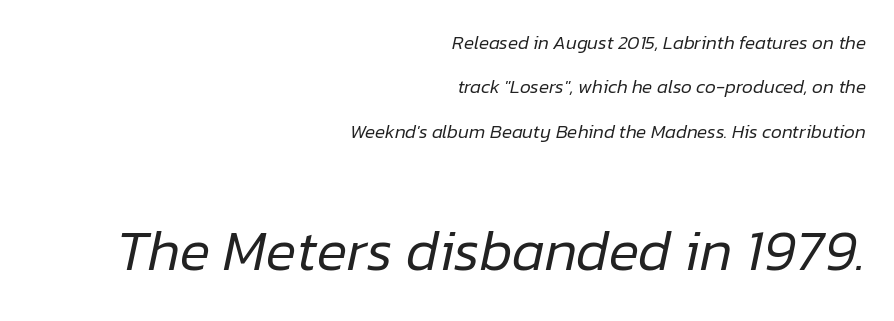
{"italic": "yes", "lean": "right", "slant_degrees": 12, "bold": "no", "weight": "regular", "width": "normal", "stroke_contrast": "low", "x_height": "medium", "monospaced": "no", "underline": "no", "align": "right", "line_spacing": "loose", "line_spacing_ratio": 2.34, "letter_spacing": "normal", "letter_spacing_em": 0.0, "larger_block": "second", "size_ratio": 3.0, "glyph_px": 57}
